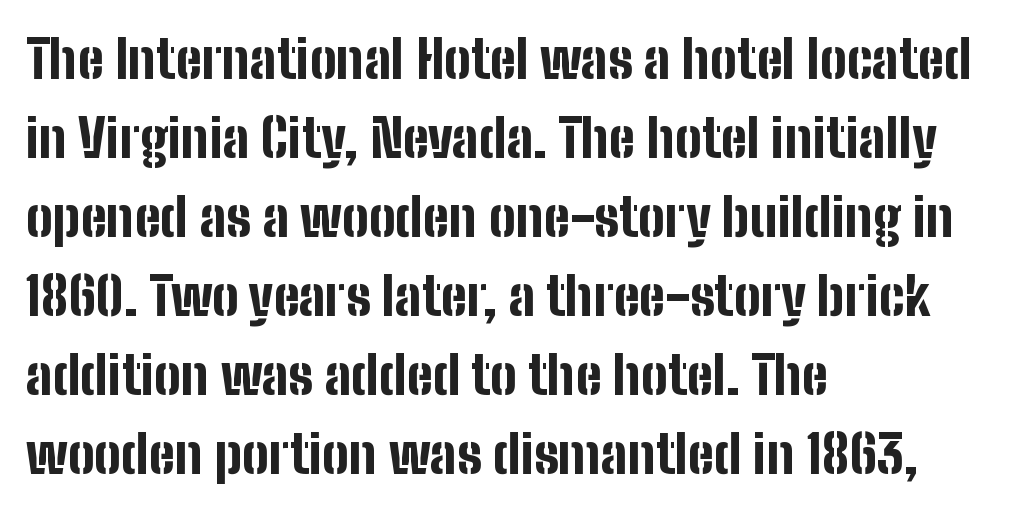
{"serif": "no", "italic": "no", "bold": "yes", "weight": "bold", "width": "condensed", "stroke_contrast": "low", "x_height": "medium", "monospaced": "no", "underline": "no", "align": "left", "line_spacing": "normal", "line_spacing_ratio": 1.49, "letter_spacing": "normal", "letter_spacing_em": 0.0, "glyph_px": 53}
